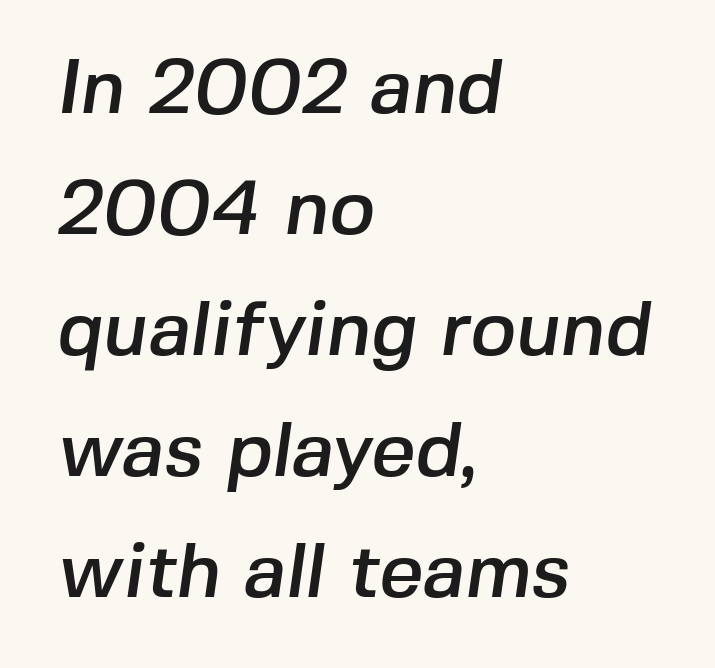
Tracking value appears to be zero — textbook default spacing. The face used here is proportionally spaced, like ordinary book or web type. A sans-serif font was chosen for this passage. Lines of text with bare space underneath. Compared with a centered layout, this one pins lines to the left instead.
